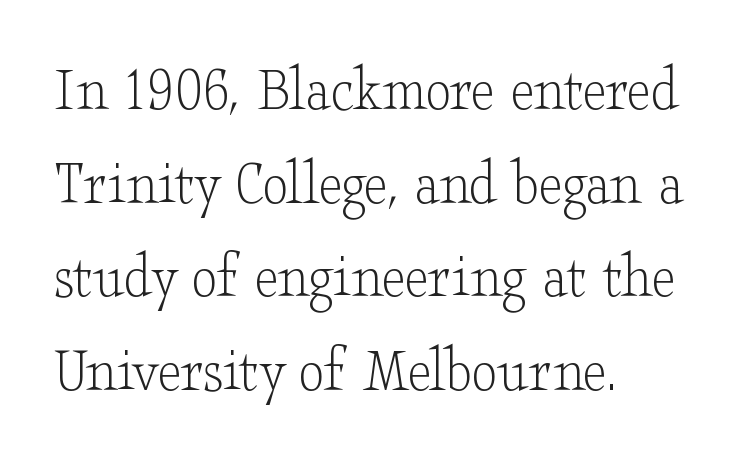
The image shows 65 px light, wide serif type, upright; set left-aligned, normal line spacing (1.44x), normal letter spacing, not underlined; low stroke contrast and a small x-height.
